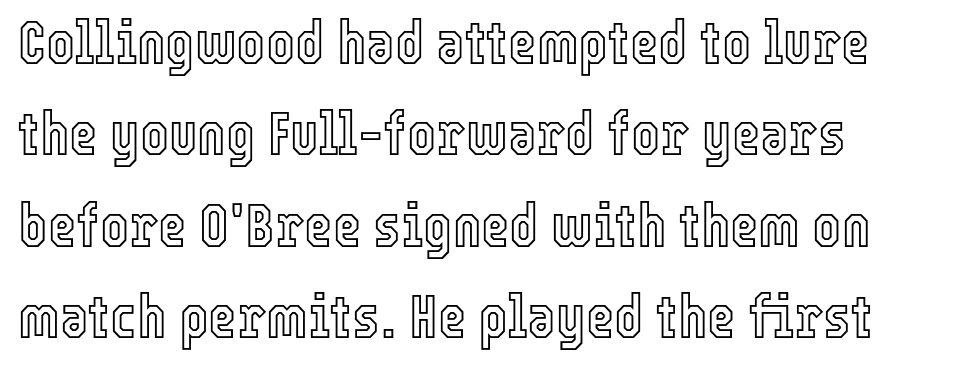
The specimen omits any rule beneath the text block's lines. Layout note: lines flush left. The space between consecutive lines is moderate. When letters stand straight like this, we call the style roman or upright. Caption: standard tracking, unaltered. The passage shown is typed in a proportional face where columns would drift.
